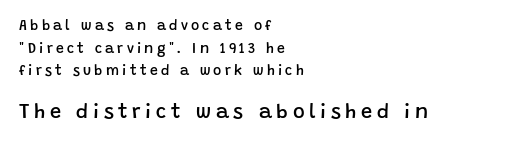
The image shows 20 px text type, upright; set left-aligned, normal line spacing (1.61x), unusually wide letter spacing (+0.23 em), not underlined; the second (bottom) block is 1.43x larger.
